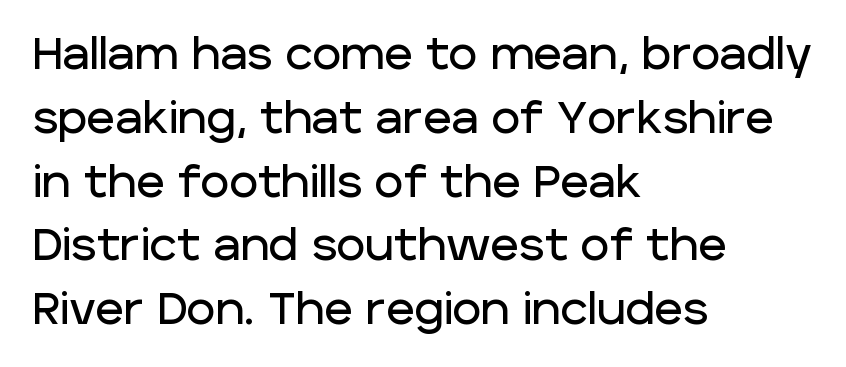
The rag falls on the right side of this text block. Note: no serifs on the glyphs. Letter spacing: default. This is roman type, the default non-slanted kind.
